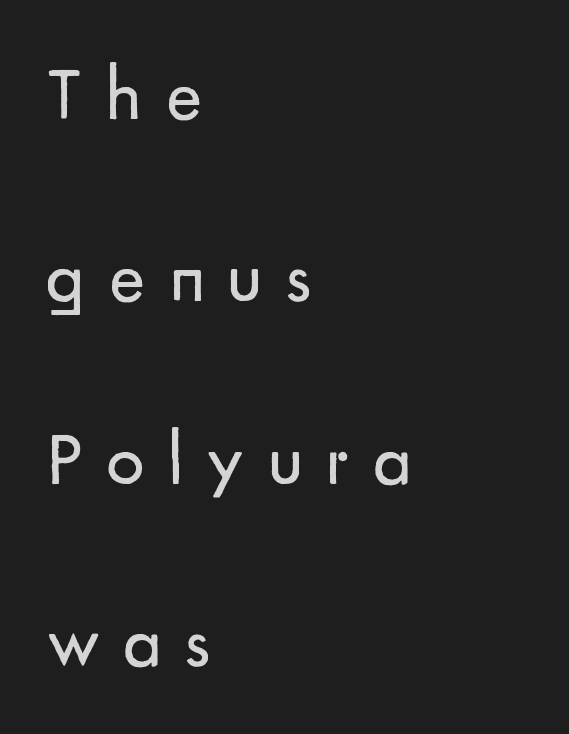
The passage shown is typed in a proportional face where columns would drift. How are the letters spaced? Widely, with obvious added tracking. Rendered with straight, roman letterforms. Stem width sits at or under what a default text font uses. Horizontally, the lines are justified to the leading edge only. Is this a sans? Yes — the strokes have no serifs.
